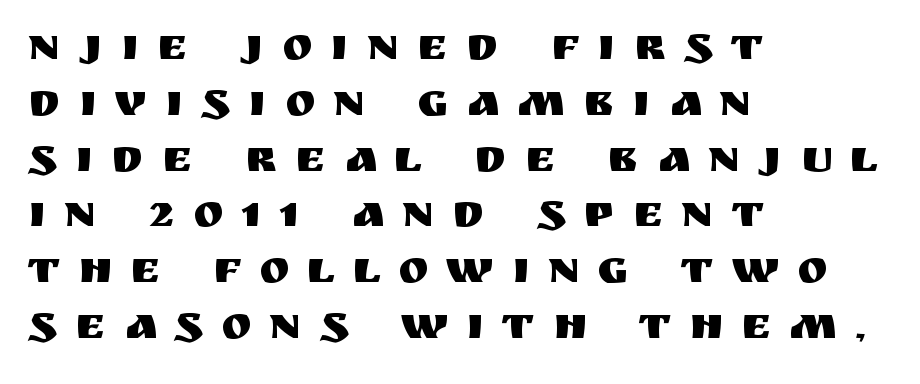
{"serif": "no", "italic": "no", "width": "normal", "stroke_contrast": "medium", "x_height": "large", "monospaced": "no", "underline": "no", "align": "left", "line_spacing_ratio": 1.24, "letter_spacing": "wide", "letter_spacing_em": 0.41, "glyph_px": 45}
